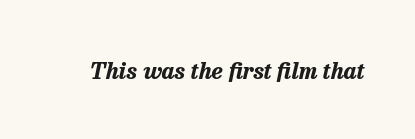
The image shows 23 px bold type, italic (leaning right); set normal letter spacing, not underlined.
